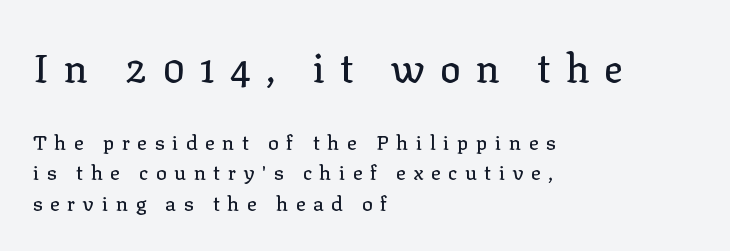
{"serif": "yes", "italic": "no", "width": "normal", "stroke_contrast": "low", "x_height": "medium", "monospaced": "no", "underline": "no", "align": "left", "line_spacing": "normal", "line_spacing_ratio": 1.53, "letter_spacing": "wide", "letter_spacing_em": 0.38, "larger_block": "first", "size_ratio": 1.95, "glyph_px": 39}
